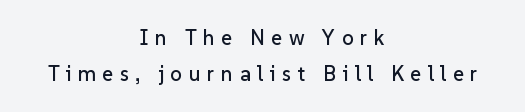
Q: Is the text italic (slanted)? A: No, it is upright.
Q: Is the text underlined? A: No.
Q: How is the paragraph aligned? A: Centered.
Q: Is the spacing between letters normal or unusually wide? A: Unusually wide.
